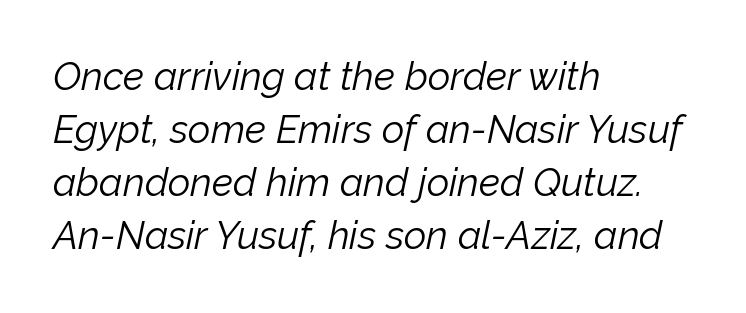
The image shows 39 px light type, italic (leaning right); set left-aligned, normal line spacing (1.36x), normal letter spacing, not underlined; low stroke contrast and a medium x-height.
